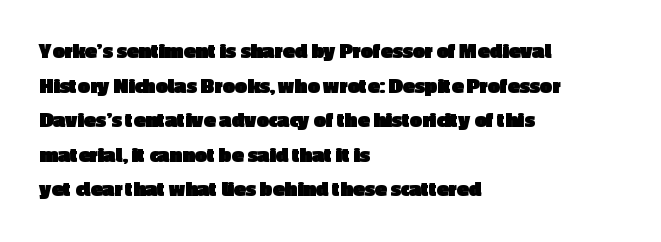
{"italic": "no", "bold": "yes", "underline": "no", "align": "left", "line_spacing": "normal", "line_spacing_ratio": 1.57, "letter_spacing": "normal", "letter_spacing_em": 0.0, "glyph_px": 22}
